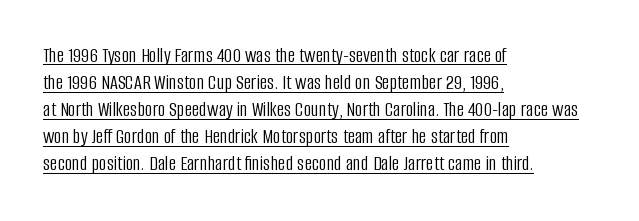
Q: Is the text bold? A: No.
Q: Is the text italic (slanted)? A: No, it is upright.
Q: Is the text underlined? A: Yes.
Q: How is the paragraph aligned? A: Left-aligned.
Q: Is the spacing between letters normal or unusually wide? A: Normal.
Q: Is the spacing between lines tight, normal or loose? A: Normal.
